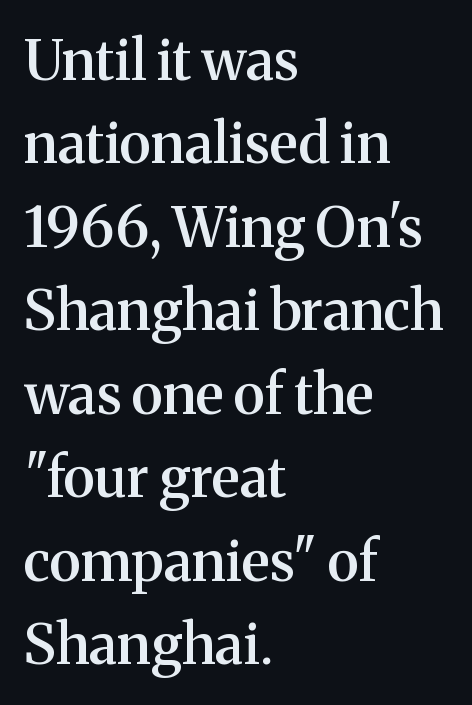
Q: Is the text bold? A: Semi-bold.
Q: Is the text italic (slanted)? A: No, it is upright.
Q: Is the typeface a serif or a sans-serif typeface? A: Serif.
Q: Is the text underlined? A: No.
Q: How is the paragraph aligned? A: Left-aligned.
Q: Is the spacing between letters normal or unusually wide? A: Normal.
Q: Is the spacing between lines tight, normal or loose? A: Normal.
Q: Width (condensed, normal, or wide)? A: Normal.
Q: Stroke contrast? A: Medium.
Q: x-height? A: Medium.
Q: Monospaced? A: No.
